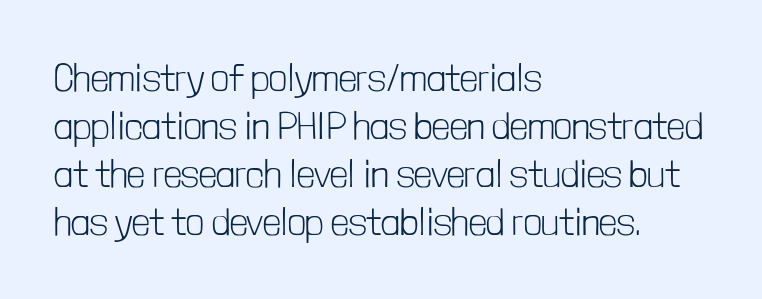
Q: Is the text bold? A: No.
Q: Is the text italic (slanted)? A: No, it is upright.
Q: Is the typeface a serif or a sans-serif typeface? A: Sans-serif.
Q: Is the text underlined? A: No.
Q: How is the paragraph aligned? A: Left-aligned.
Q: Is the spacing between letters normal or unusually wide? A: Normal.
Q: Width (condensed, normal, or wide)? A: Condensed.
Q: Stroke contrast? A: Low.
Q: x-height? A: Medium.
Q: Monospaced? A: No.
